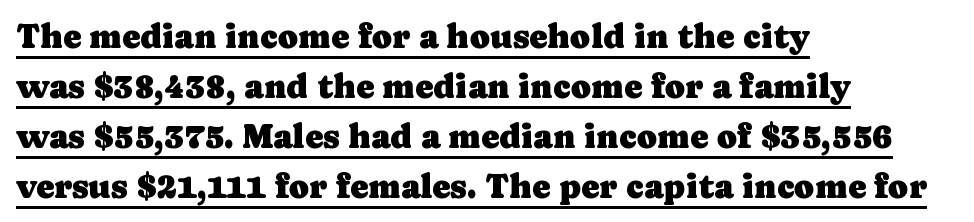
These lines are set flush left with a ragged right edge. The horizontal fit of the characters is conventional and even. The letters advance in unequal steps, a hallmark of proportional type. Quick note: not italic, upright. Unlike a clean sans, this face finishes its strokes with serifs. Underlining? Definitely there.
